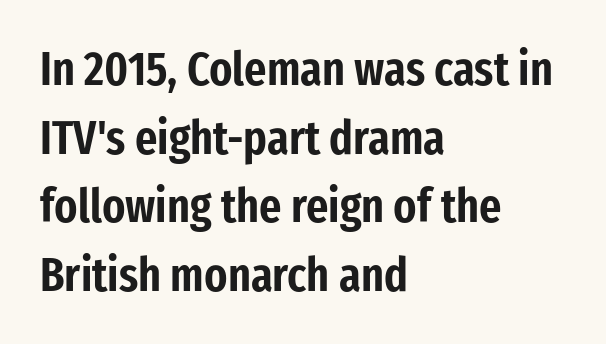
Q: Is the text italic (slanted)? A: No, it is upright.
Q: Is the typeface a serif or a sans-serif typeface? A: Sans-serif.
Q: Is the text underlined? A: No.
Q: How is the paragraph aligned? A: Left-aligned.
Q: Is the spacing between letters normal or unusually wide? A: Normal.
Q: Is the spacing between lines tight, normal or loose? A: Normal.
Q: Width (condensed, normal, or wide)? A: Condensed.
Q: Stroke contrast? A: Low.
Q: x-height? A: Medium.
Q: Monospaced? A: No.
